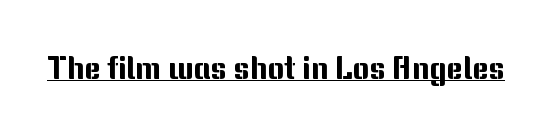
The image shows 32 px sans-serif type, upright; set normal letter spacing, underlined; medium stroke contrast and a medium x-height.
